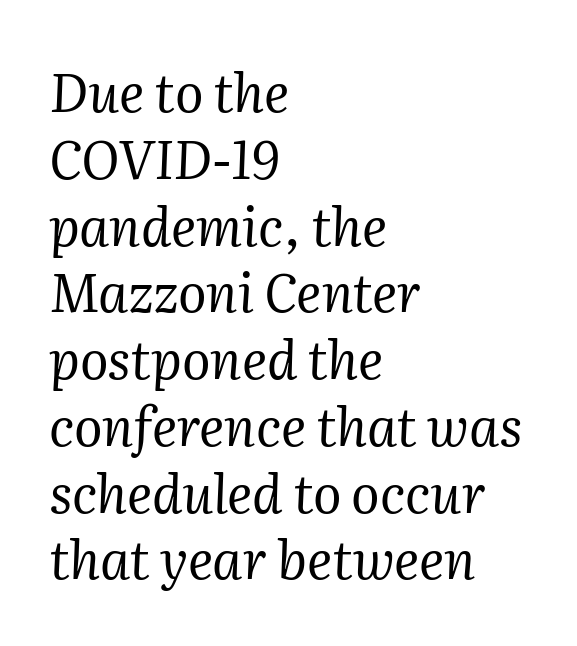
The paragraph shown leans on its left margin. No heavy texture on the line: the type isn't bold. The rendering uses natural spacing where letterforms have individual widths. Posture: slanted.
